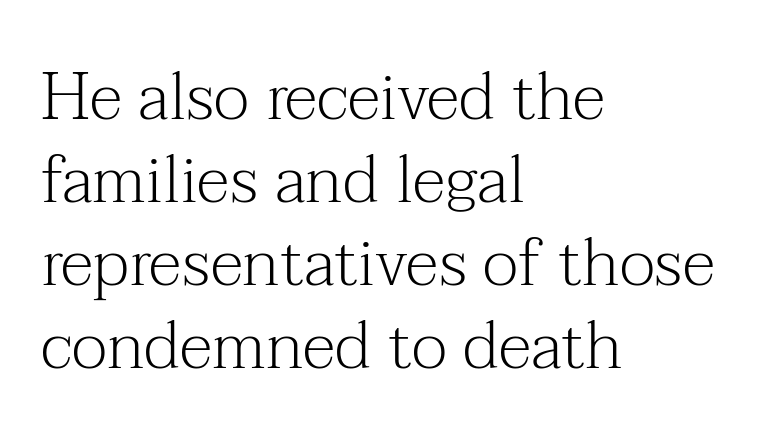
Line beginnings align vertically; line endings do not. The specimen omits any rule beneath the text block's lines. Quick note: not italic, upright. This sample has the flowing, uneven cadence of proportional lettering. Observe the ordinary spacing: letters are neighbours, not strangers. Type style note: has serifs.
